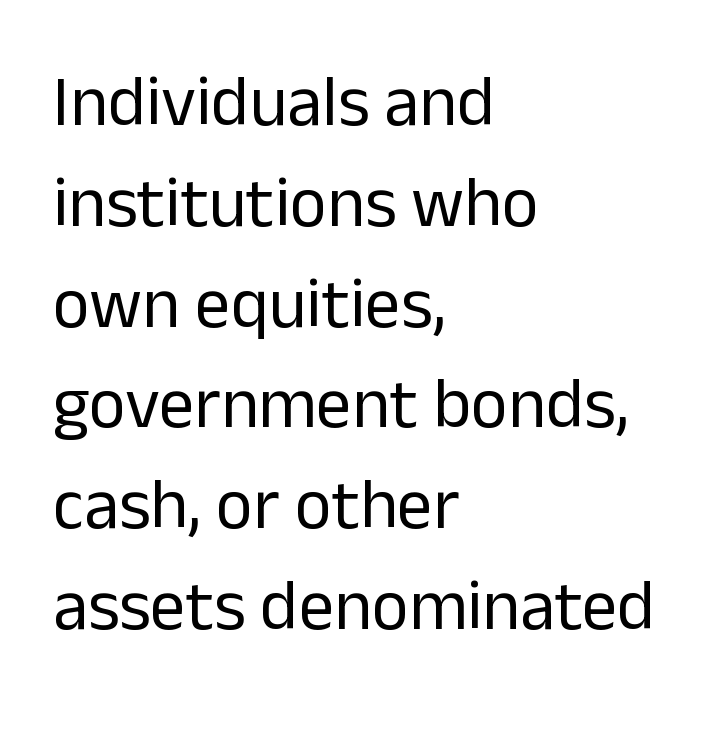
Q: Is the text bold? A: No.
Q: Is the text italic (slanted)? A: No, it is upright.
Q: Is the typeface a serif or a sans-serif typeface? A: Sans-serif.
Q: Is the text underlined? A: No.
Q: How is the paragraph aligned? A: Left-aligned.
Q: Is the spacing between letters normal or unusually wide? A: Normal.
Q: Is the spacing between lines tight, normal or loose? A: Normal.
Q: Width (condensed, normal, or wide)? A: Normal.
Q: Stroke contrast? A: Low.
Q: x-height? A: Medium.
Q: Monospaced? A: No.
